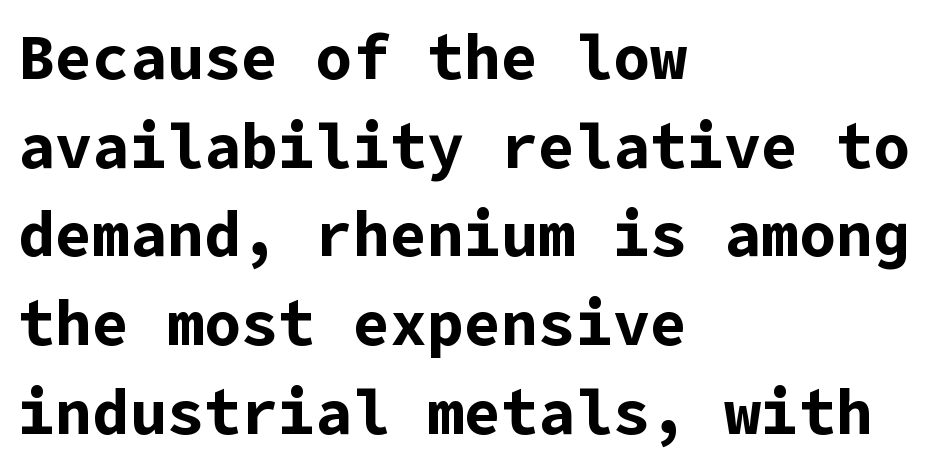
{"serif": "no", "italic": "no", "bold": "yes", "weight": "bold", "width": "normal", "stroke_contrast": "low", "x_height": "medium", "underline": "no", "align": "left", "line_spacing": "normal", "line_spacing_ratio": 1.43, "letter_spacing": "normal", "letter_spacing_em": 0.0, "glyph_px": 62}
